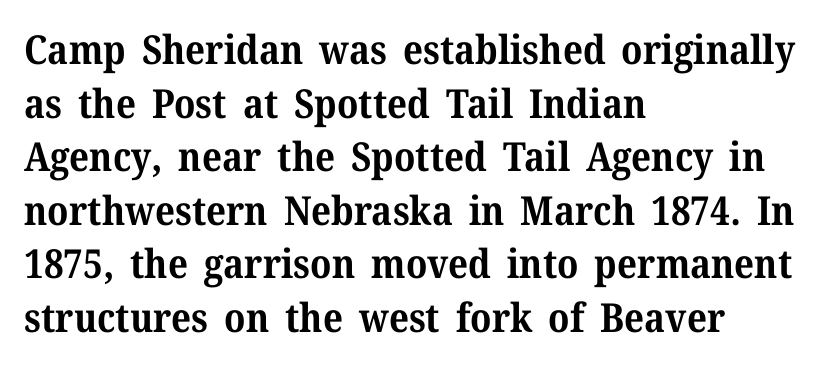
The image shows 40 px bold serif type, upright; set left-aligned, normal line spacing (1.34x), normal letter spacing, not underlined; medium stroke contrast and a medium x-height.
